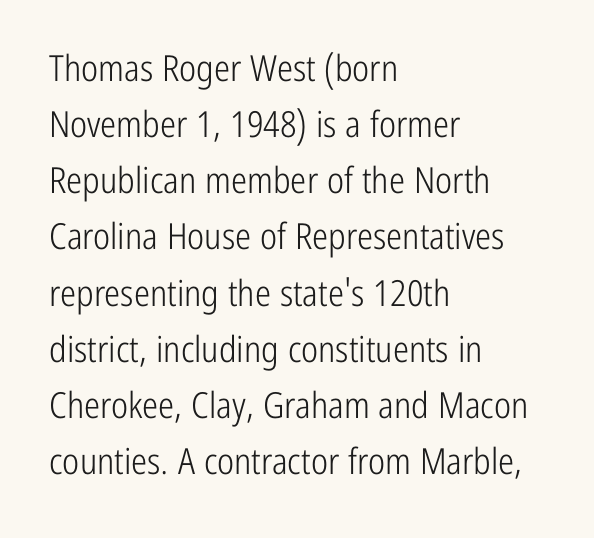
Are there feet on the stems? There aren't — it's a sans. Think of a printed novel: that variable character pitch is what you see here. Left-aligned paragraph, ragged on the right. Stroke thickness stays within the range of a standard reading face or lighter.
